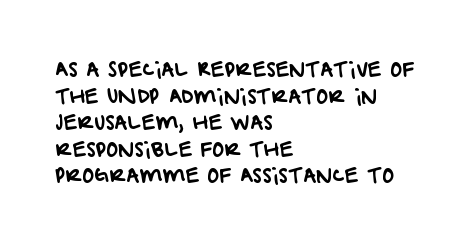
The image shows 20 px text type; set left-aligned, normal line spacing (1.33x), normal letter spacing, not underlined.
